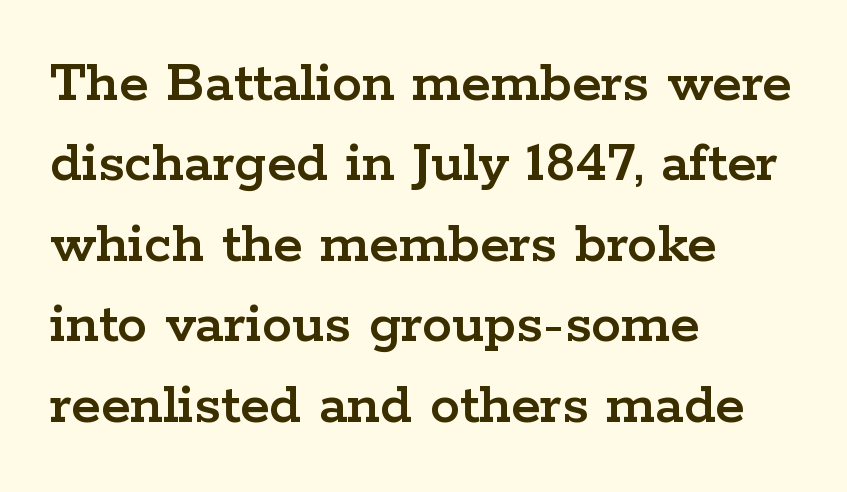
{"serif": "yes", "italic": "no", "width": "wide", "stroke_contrast": "low", "x_height": "medium", "monospaced": "no", "underline": "no", "align": "left", "line_spacing": "normal", "line_spacing_ratio": 1.34, "letter_spacing": "normal", "letter_spacing_em": 0.0, "glyph_px": 60}
